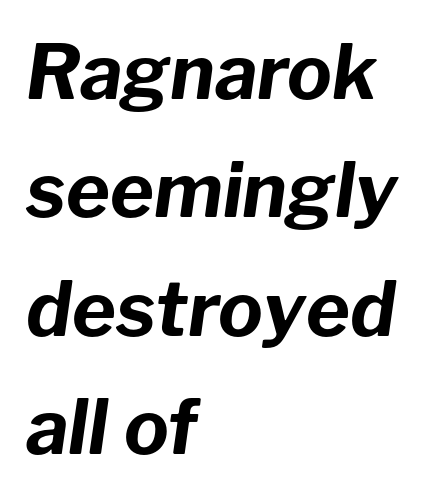
Q: Is the text bold? A: Yes.
Q: Is the text italic (slanted)? A: Yes, it leans right by about 8 degrees.
Q: Is the text underlined? A: No.
Q: How is the paragraph aligned? A: Left-aligned.
Q: Is the spacing between letters normal or unusually wide? A: Normal.
Q: Is the spacing between lines tight, normal or loose? A: Normal.
Q: Width (condensed, normal, or wide)? A: Normal.
Q: Stroke contrast? A: Low.
Q: x-height? A: Medium.
Q: Monospaced? A: No.
